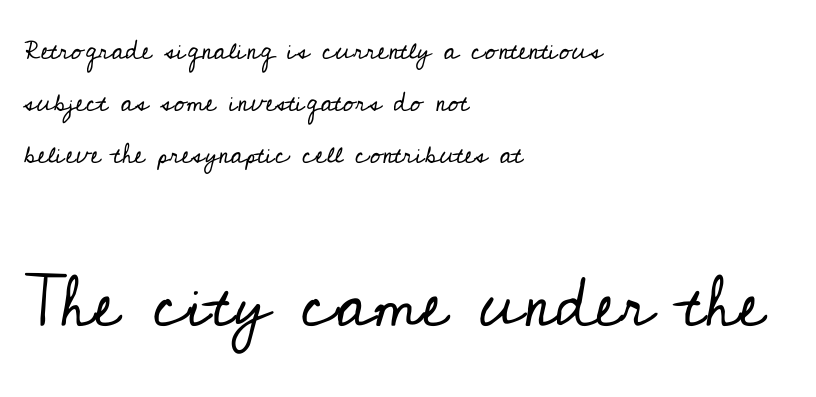
Underlining? Definitely not there. Note: smaller setting up top, larger setting below. A student would call this left alignment; a typographer would say flush left, rag right. Standard letterfit; no display-style spreading of the glyphs. Unbolded letterforms with no extra heft.
